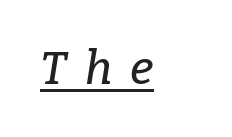
Q: Is the text italic (slanted)? A: Yes, it leans right by about 9 degrees.
Q: Is the typeface a serif or a sans-serif typeface? A: Serif.
Q: Is the text underlined? A: Yes.
Q: How is the paragraph aligned? A: Left-aligned.
Q: Is the spacing between letters normal or unusually wide? A: Unusually wide.
Q: Width (condensed, normal, or wide)? A: Normal.
Q: Stroke contrast? A: Low.
Q: x-height? A: Medium.
Q: Monospaced? A: No.
